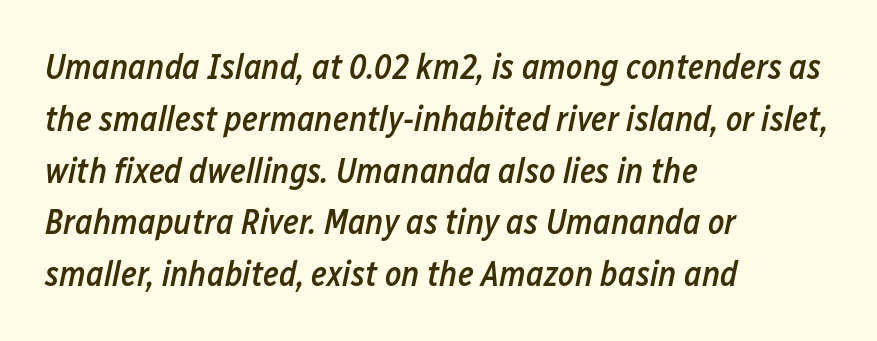
Q: Is the text bold? A: Semi-bold.
Q: Is the text italic (slanted)? A: Yes, it leans right by about 12 degrees.
Q: Is the text underlined? A: No.
Q: How is the paragraph aligned? A: Left-aligned.
Q: Is the spacing between letters normal or unusually wide? A: Normal.
Q: Is the spacing between lines tight, normal or loose? A: Normal.
Q: Width (condensed, normal, or wide)? A: Condensed.
Q: Stroke contrast? A: Low.
Q: x-height? A: Medium.
Q: Monospaced? A: No.
